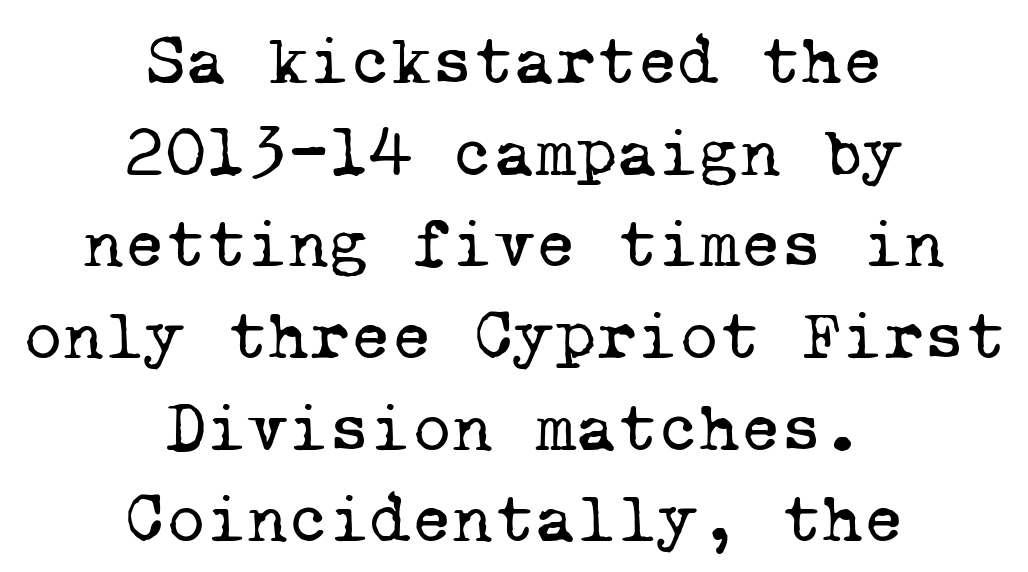
Regarding leading, the lines here are spaced in the standard way. Just letters on the line, the space beneath them empty. Heft: none added — not bold. Does the copy run flush right? No — it is centered line by line.
